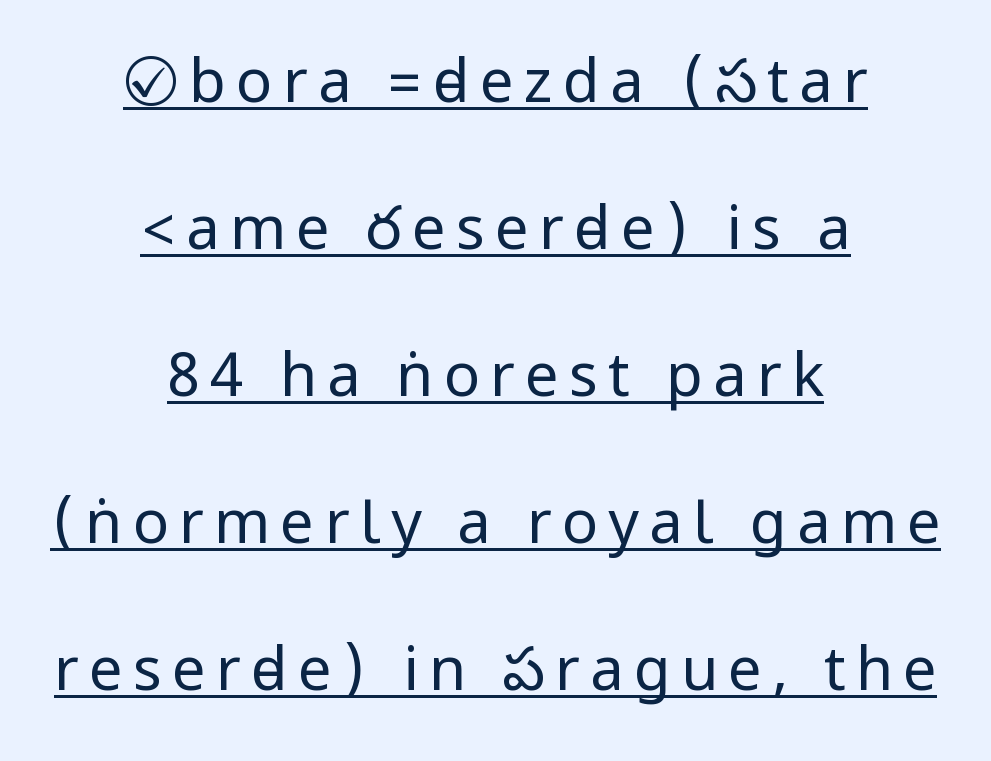
The image shows 60 px regular-weight, condensed sans-serif type, upright; set centered, loose line spacing (2.45x), underlined; low stroke contrast.
